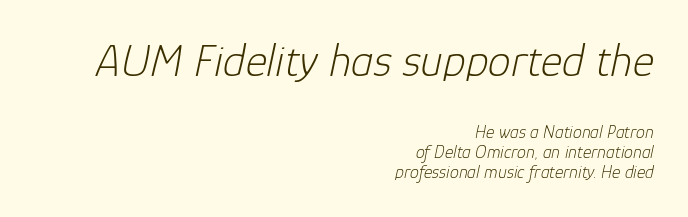
The face used here has a pronounced slope to its letters. The zone under the glyphs is completely vacant. Does the leading feel generous? Not at all — it's pinched. You could not count columns in this text — the font is proportionally spaced. Here the first block reads like a headline and the second like body copy.
